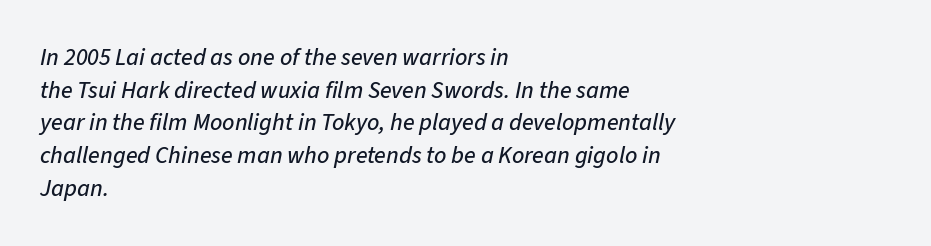
Q: Is the text italic (slanted)? A: Yes, it leans right by about 11 degrees.
Q: Is the text underlined? A: No.
Q: How is the paragraph aligned? A: Left-aligned.
Q: Is the spacing between letters normal or unusually wide? A: Normal.
Q: Is the spacing between lines tight, normal or loose? A: Normal.
